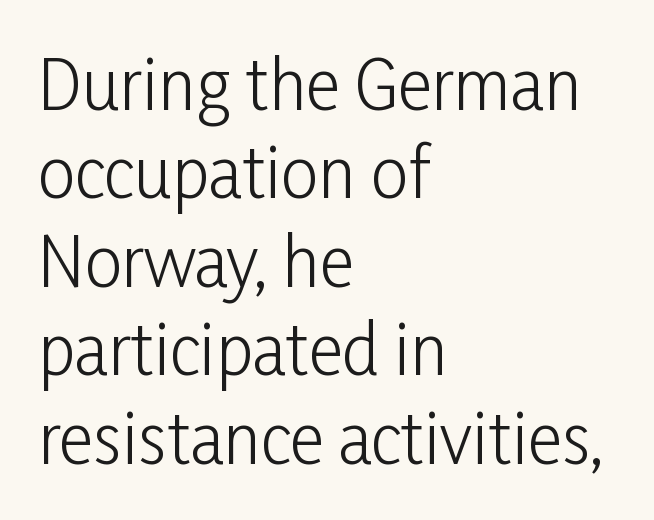
Words appear dense and cohesive because spacing is normal. Every character sits straight up, as roman type does. The setting favours the left margin, as ordinary paragraphs usually do. Compared with a typical body face, this is equally light or lighter still. Looks like regular typesetting: each glyph gets only the width it needs. Baseline-to-baseline distance is the conventional proportion of letter height.
